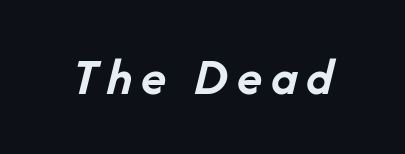
{"italic": "yes", "lean": "right", "slant_degrees": 14, "bold": "yes", "weight": "semibold", "width": "normal", "stroke_contrast": "low", "x_height": "medium", "monospaced": "no", "underline": "no", "glyph_px": 52}
